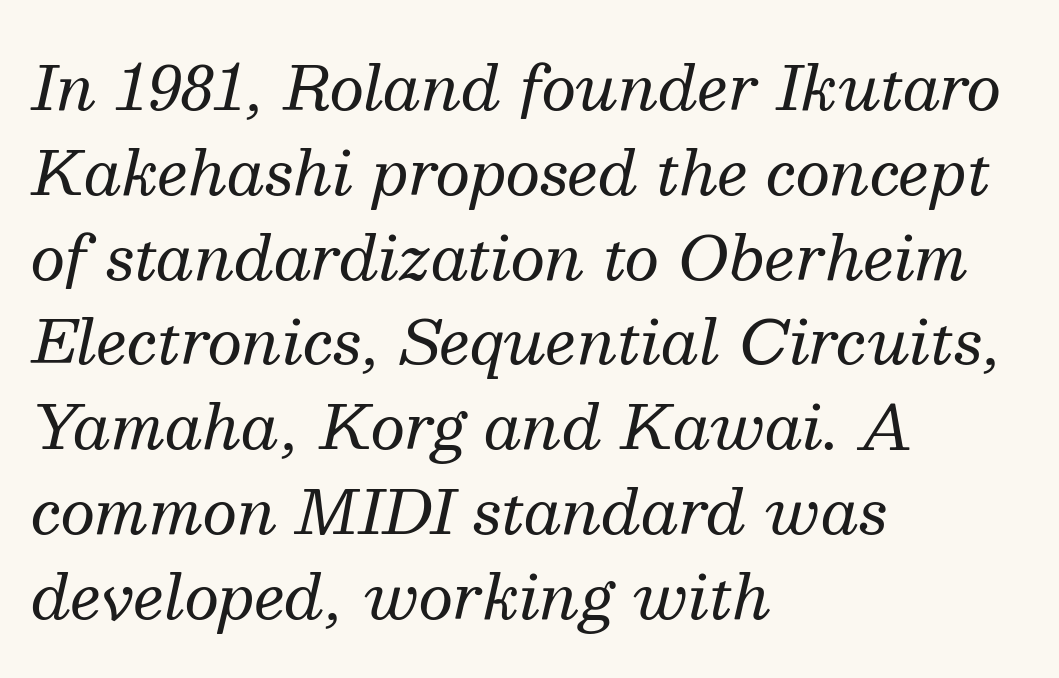
{"serif": "yes", "italic": "yes", "lean": "right", "slant_degrees": 13, "bold": "no", "weight": "regular", "width": "normal", "stroke_contrast": "medium", "x_height": "medium", "monospaced": "no", "underline": "no", "align": "left", "line_spacing": "normal", "line_spacing_ratio": 1.39, "letter_spacing": "normal", "letter_spacing_em": 0.0, "glyph_px": 61}
